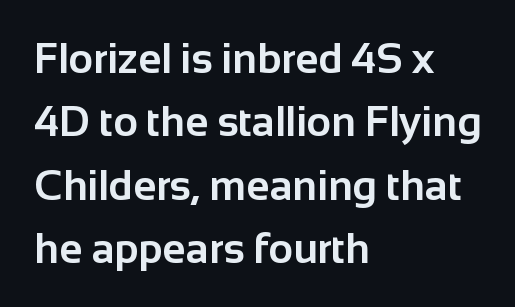
Q: Is the text bold? A: Yes.
Q: Is the text italic (slanted)? A: No, it is upright.
Q: Is the typeface a serif or a sans-serif typeface? A: Sans-serif.
Q: Is the text underlined? A: No.
Q: How is the paragraph aligned? A: Left-aligned.
Q: Is the spacing between letters normal or unusually wide? A: Normal.
Q: Is the spacing between lines tight, normal or loose? A: Normal.
Q: Width (condensed, normal, or wide)? A: Normal.
Q: Stroke contrast? A: Low.
Q: x-height? A: Medium.
Q: Monospaced? A: No.
